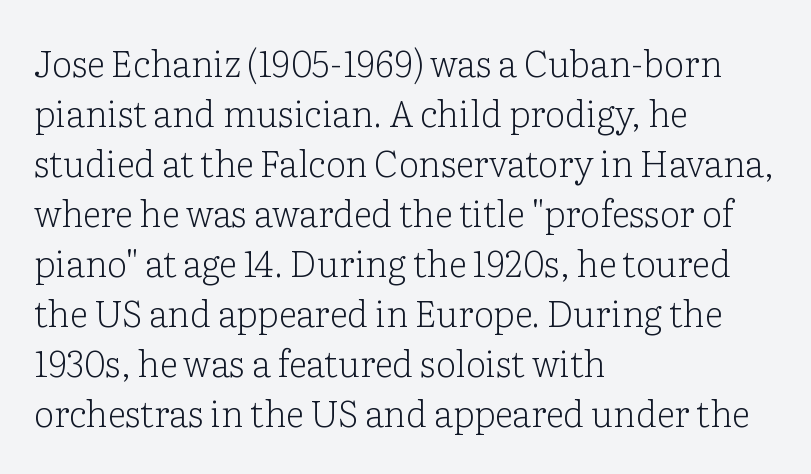
{"serif": "yes", "italic": "no", "bold": "no", "weight": "light", "width": "normal", "stroke_contrast": "low", "x_height": "medium", "monospaced": "no", "underline": "no", "align": "left", "line_spacing": "normal", "line_spacing_ratio": 1.39, "letter_spacing": "normal", "letter_spacing_em": 0.0, "glyph_px": 36}
